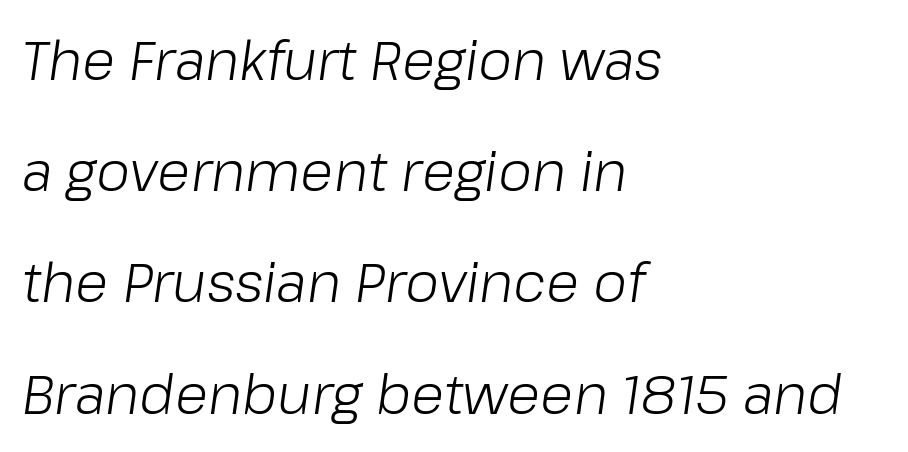
Q: Is the text bold? A: No.
Q: Is the text italic (slanted)? A: Yes, it leans right by about 8 degrees.
Q: Is the text underlined? A: No.
Q: How is the paragraph aligned? A: Left-aligned.
Q: Is the spacing between letters normal or unusually wide? A: Normal.
Q: Is the spacing between lines tight, normal or loose? A: Loose.
Q: Width (condensed, normal, or wide)? A: Normal.
Q: Stroke contrast? A: Low.
Q: x-height? A: Medium.
Q: Monospaced? A: No.
